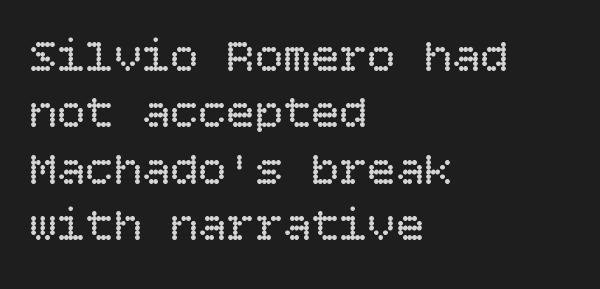
{"italic": "no", "bold": "no", "weight": "regular", "width": "normal", "stroke_contrast": "low", "x_height": "large", "underline": "no", "align": "left", "line_spacing_ratio": 1.2, "letter_spacing": "normal", "letter_spacing_em": 0.0, "glyph_px": 47}
